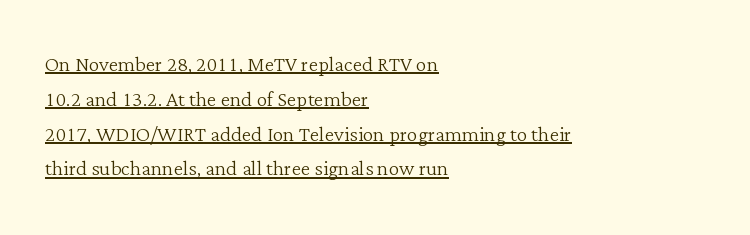
{"italic": "no", "bold": "no", "underline": "yes", "align": "left", "line_spacing": "normal", "line_spacing_ratio": 1.29, "letter_spacing": "normal", "letter_spacing_em": 0.0, "glyph_px": 27}
